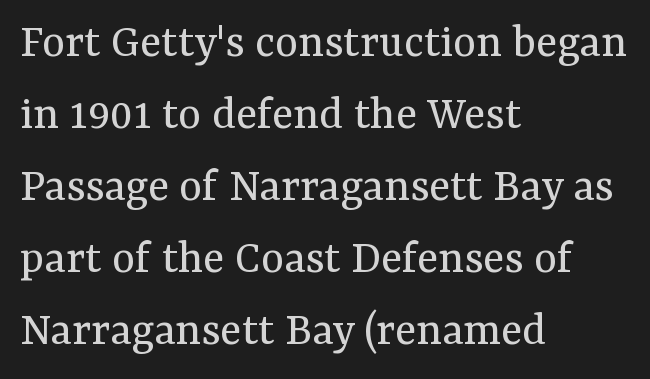
Q: Is the text bold? A: No.
Q: Is the text italic (slanted)? A: No, it is upright.
Q: Is the typeface a serif or a sans-serif typeface? A: Serif.
Q: Is the text underlined? A: No.
Q: How is the paragraph aligned? A: Left-aligned.
Q: Is the spacing between letters normal or unusually wide? A: Normal.
Q: Is the spacing between lines tight, normal or loose? A: Normal.
Q: Width (condensed, normal, or wide)? A: Normal.
Q: Stroke contrast? A: Medium.
Q: x-height? A: Medium.
Q: Monospaced? A: No.
